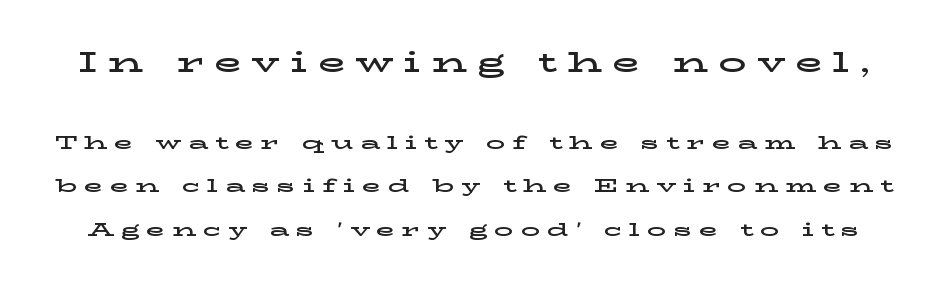
{"serif": "yes", "italic": "no", "width": "wide", "stroke_contrast": "low", "x_height": "medium", "monospaced": "no", "underline": "no", "line_spacing": "loose", "line_spacing_ratio": 2.3, "letter_spacing": "wide", "letter_spacing_em": 0.37, "larger_block": "first", "size_ratio": 1.47, "glyph_px": 28}
